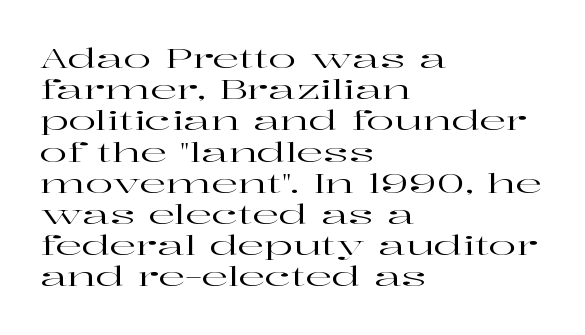
{"italic": "no", "underline": "no", "align": "left", "line_spacing_ratio": 1.2, "letter_spacing": "normal", "letter_spacing_em": 0.0, "glyph_px": 26}
